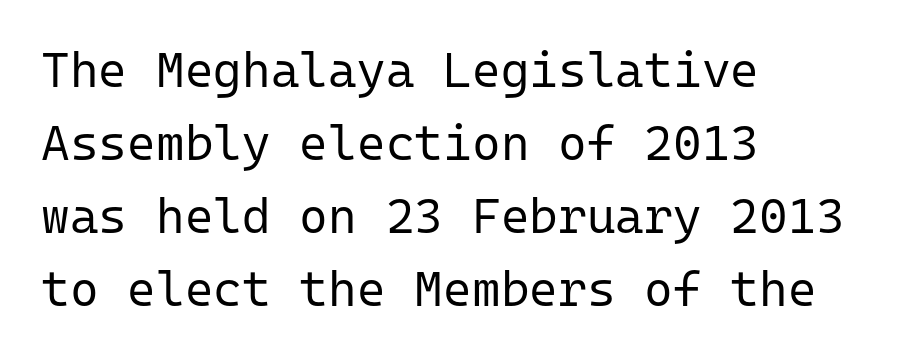
{"serif": "no", "italic": "no", "bold": "no", "weight": "regular", "width": "normal", "stroke_contrast": "low", "x_height": "medium", "monospaced": "yes", "underline": "no", "align": "left", "line_spacing": "normal", "line_spacing_ratio": 1.49, "letter_spacing": "normal", "letter_spacing_em": 0.0, "glyph_px": 49}
